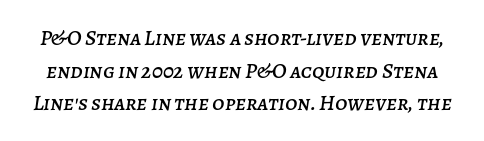
No extra tracking has been applied to these lines. The rows are spaced the way most documents space them. Plain, unruled lines of type. Posture: slanted.
